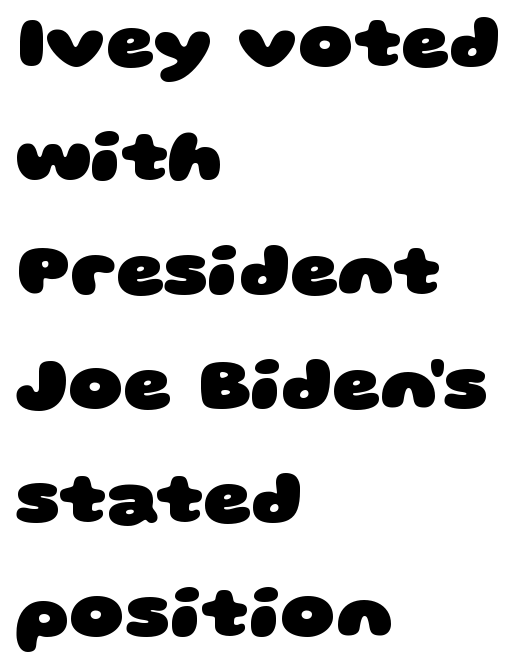
{"serif": "no", "bold": "yes", "weight": "heavy", "width": "wide", "stroke_contrast": "low", "x_height": "large", "monospaced": "no", "underline": "no", "align": "left", "line_spacing": "normal", "line_spacing_ratio": 1.52, "letter_spacing": "normal", "letter_spacing_em": 0.0, "glyph_px": 75}
